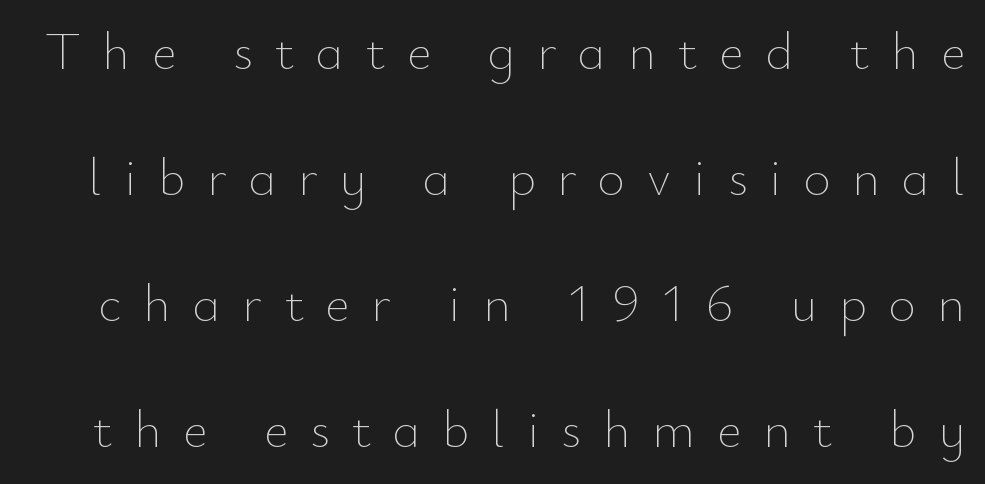
The image shows 53 px thin type, upright; set loose line spacing (2.38x), unusually wide letter spacing (+0.41 em), not underlined; low stroke contrast and a small x-height.
